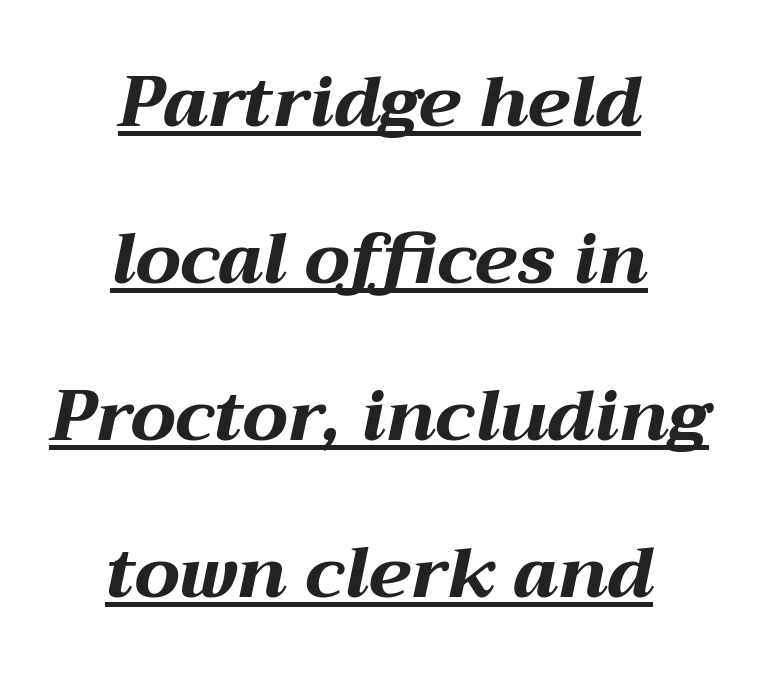
How heavy is the stroke? Heavy — this is a bold. Character widths vary here, with narrow letters taking less room than wide ones. Line spacing here is loose. The passage shown leans; its letterforms are oblique. The passage shown has conventional tracking throughout. The rendered words wear a rule along their underside.
